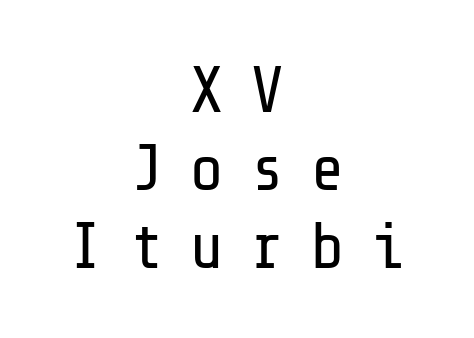
Display-style spreading of the glyphs; the letterfit is very open. Every row of glyphs is offset so its center matches the block's center. The axis of the letterforms is exactly vertical. Letters have the restrained weight of plain body copy at most. Nope, no serifs anywhere on these letters.
